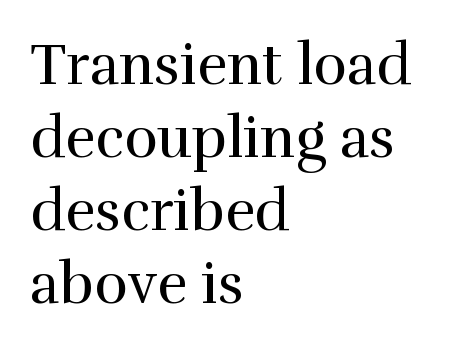
The image shows 57 px regular-weight serif type, upright; set left-aligned, normal line spacing (1.28x), normal letter spacing, not underlined; high stroke contrast and a medium x-height.
